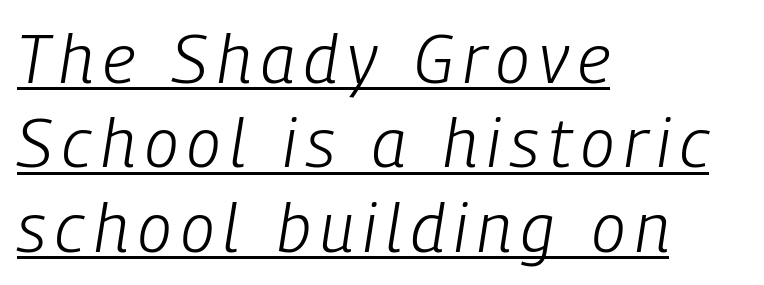
{"italic": "yes", "lean": "right", "slant_degrees": 9, "bold": "no", "weight": "light", "width": "condensed", "stroke_contrast": "low", "x_height": "medium", "monospaced": "no", "underline": "yes", "align": "left", "line_spacing_ratio": 1.24, "glyph_px": 68}
